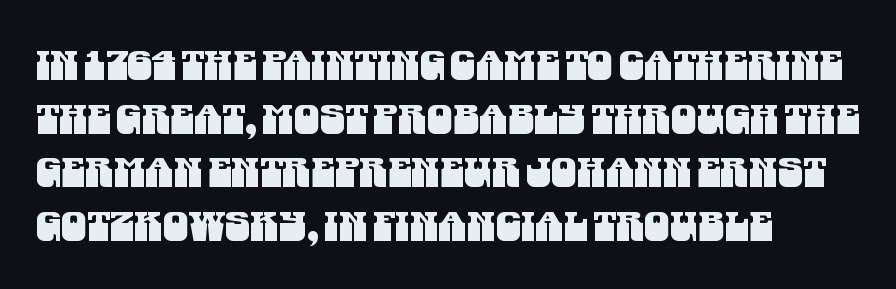
Q: Is the typeface a serif or a sans-serif typeface? A: Sans-serif.
Q: Is the text underlined? A: No.
Q: How is the paragraph aligned? A: Left-aligned.
Q: Is the spacing between letters normal or unusually wide? A: Normal.
Q: Is the spacing between lines tight, normal or loose? A: Normal.
Q: Width (condensed, normal, or wide)? A: Condensed.
Q: Stroke contrast? A: Medium.
Q: x-height? A: Large.
Q: Monospaced? A: No.
